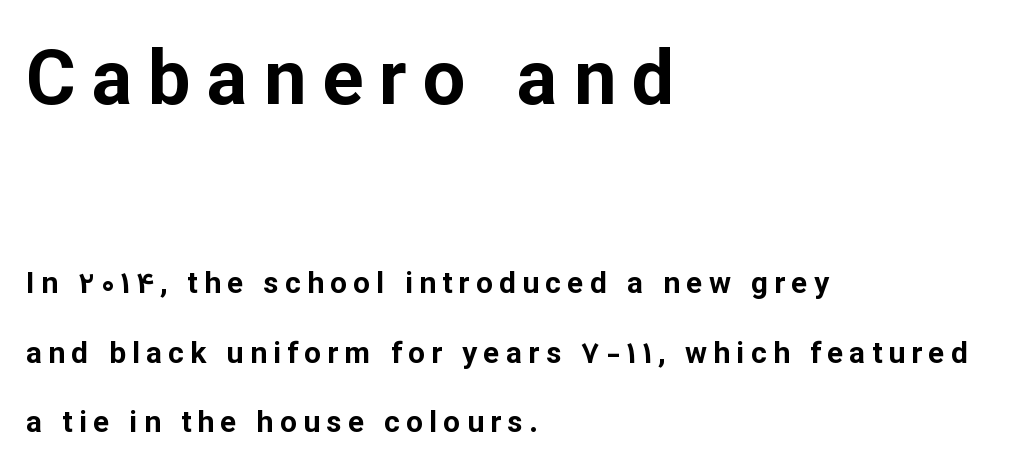
Q: Is the text bold? A: Yes.
Q: Is the text italic (slanted)? A: No, it is upright.
Q: Is the typeface a serif or a sans-serif typeface? A: Sans-serif.
Q: Is the text underlined? A: No.
Q: How is the paragraph aligned? A: Left-aligned.
Q: Is the spacing between letters normal or unusually wide? A: Unusually wide.
Q: Is the spacing between lines tight, normal or loose? A: Loose.
Q: Which block of text is set in a larger size, the first (top) or the second (bottom)? A: The first (top) one.
Q: Width (condensed, normal, or wide)? A: Normal.
Q: Stroke contrast? A: Low.
Q: x-height? A: Medium.
Q: Monospaced? A: No.
